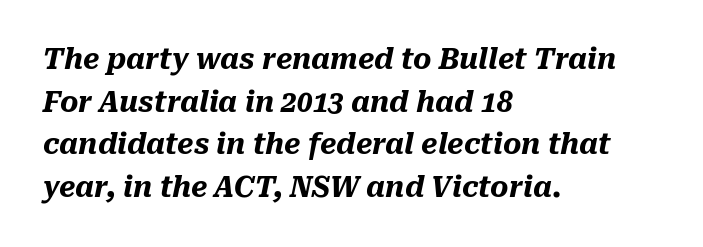
{"italic": "yes", "lean": "right", "slant_degrees": 10, "bold": "yes", "weight": "heavy", "width": "normal", "stroke_contrast": "medium", "x_height": "medium", "monospaced": "no", "underline": "no", "align": "left", "line_spacing": "normal", "line_spacing_ratio": 1.52, "letter_spacing": "normal", "letter_spacing_em": 0.0, "glyph_px": 28}
